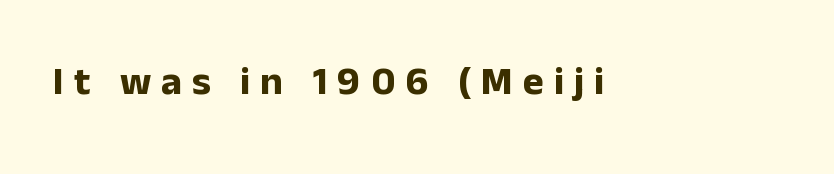
Serifs: no, the terminals of the letterforms are clean. Compared with typical body copy, the letter spacing here is much looser. Italic: no, the glyphs are upright roman. The gap between lines stays unmarked. Think of a printed novel: that variable character pitch is what you see here. Typographic density is high because the face is bold.
